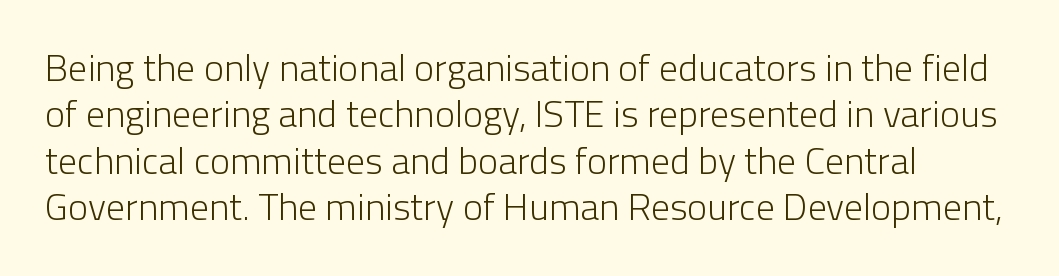
The specimen reads as upright at a glance. Regarding serifs, this sample does without them. The passage shown is typed in a proportional face where columns would drift. Is this a heavy cut? Hardly; it is regular or lighter. No extra tracking has been applied to these lines.
